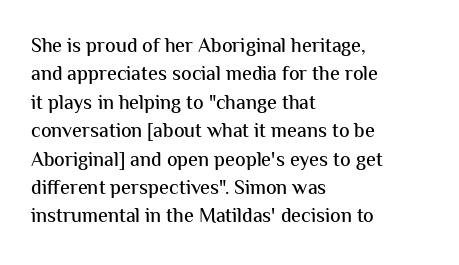
The image shows 20 px text type, upright; set left-aligned, normal line spacing (1.42x), normal letter spacing, not underlined.
